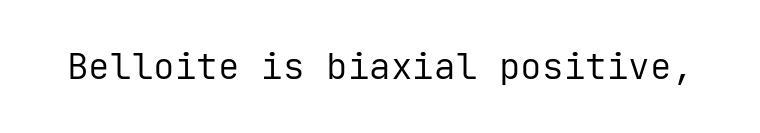
No word sits above an underline. Default kerning and tracking; the words read as compact shapes. Weight class: somewhere from thin through regular. It's the straight-up-and-down kind of type. The passage shown is typed in a monospace face where columns stay perfectly aligned. Note: no serifs on the glyphs.
